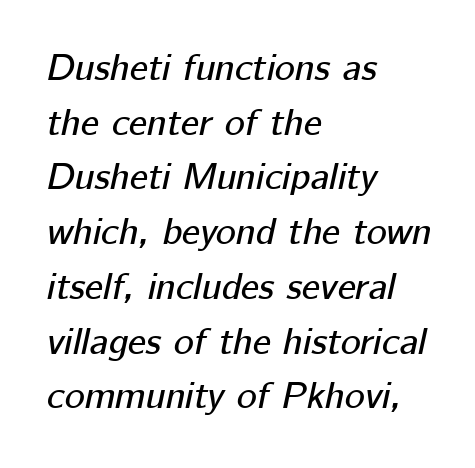
Q: Is the text italic (slanted)? A: Yes, it leans right by about 12 degrees.
Q: Is the text underlined? A: No.
Q: How is the paragraph aligned? A: Left-aligned.
Q: Is the spacing between letters normal or unusually wide? A: Normal.
Q: Is the spacing between lines tight, normal or loose? A: Normal.
Q: Width (condensed, normal, or wide)? A: Normal.
Q: Stroke contrast? A: Low.
Q: x-height? A: Medium.
Q: Monospaced? A: No.
